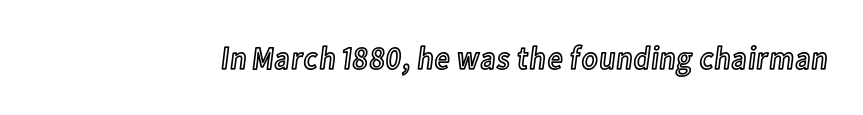
The image shows 33 px condensed type; set normal letter spacing, not underlined; a medium x-height.
